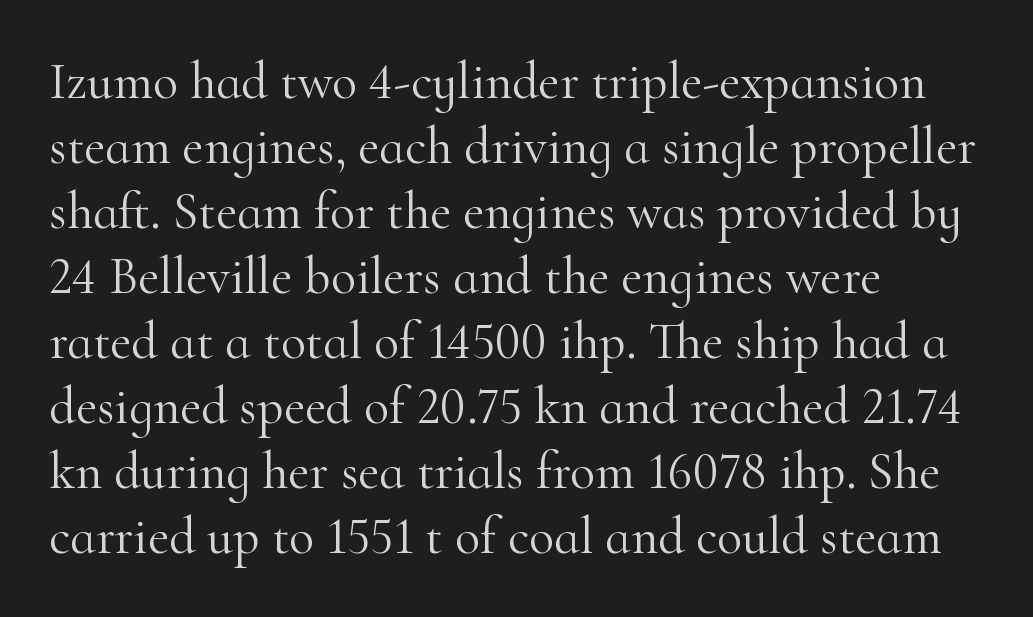
The rendering uses natural spacing where letterforms have individual widths. This sample keeps an unexceptional amount of space between lines. No chunkiness to these letters — they're not bold. The gaps between neighbouring characters are ordinary and unremarkable. Yep, those are serifs on the letters. Beneath every word, the page is bare.
